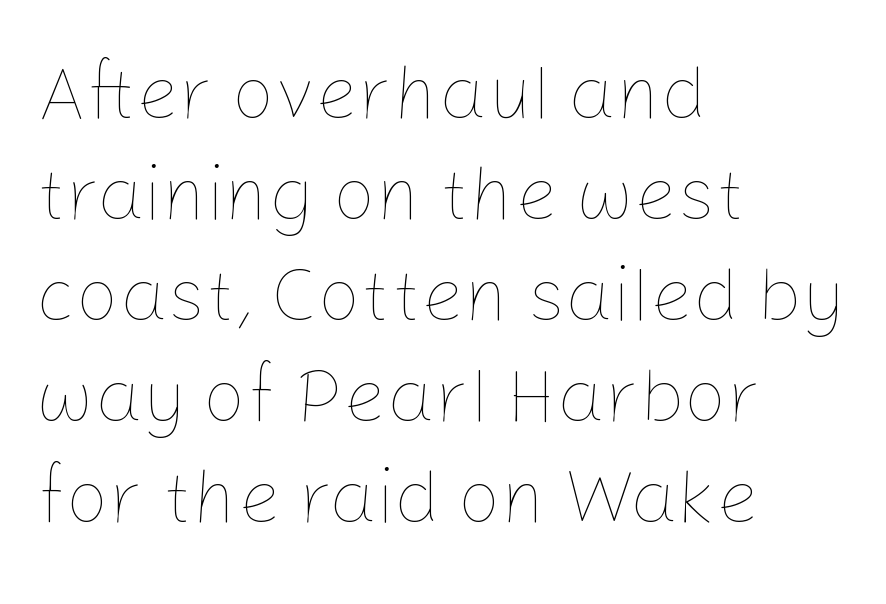
{"italic": "no", "bold": "no", "weight": "thin", "width": "normal", "stroke_contrast": "low", "x_height": "medium", "monospaced": "no", "underline": "no", "align": "left", "line_spacing": "normal", "line_spacing_ratio": 1.33, "letter_spacing": "normal", "letter_spacing_em": 0.0, "glyph_px": 76}
